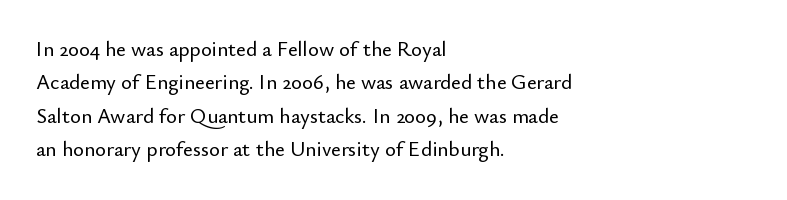
Nobody drew a line under any word here. A student would call this left alignment; a typographer would say flush left, rag right. Rendered with straight, roman letterforms. In terms of leading, this rendering sits right in the middle. Characters follow at the spacing the type designer built in.
